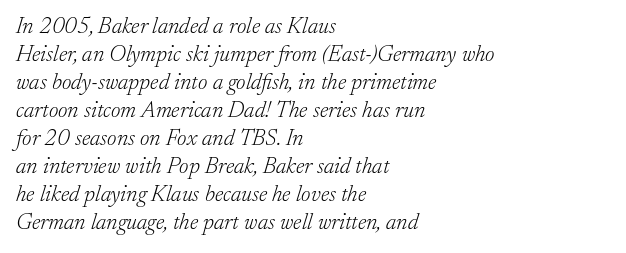
Q: Is the text bold? A: No.
Q: Is the text italic (slanted)? A: Yes, it leans right by about 17 degrees.
Q: Is the text underlined? A: No.
Q: How is the paragraph aligned? A: Left-aligned.
Q: Is the spacing between letters normal or unusually wide? A: Normal.
